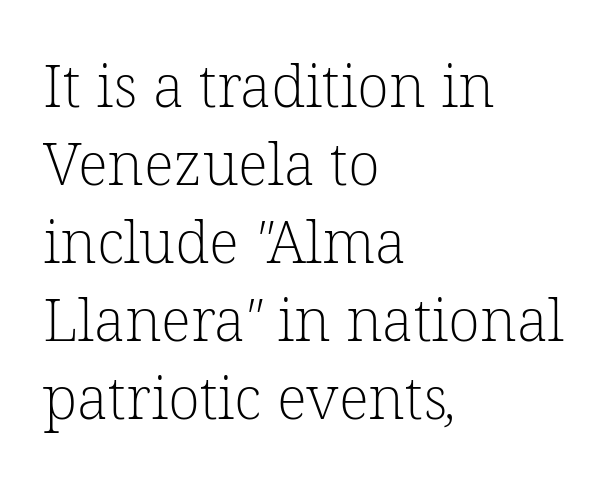
{"serif": "yes", "bold": "no", "weight": "light", "width": "normal", "stroke_contrast": "low", "x_height": "medium", "monospaced": "no", "underline": "no", "align": "left", "line_spacing": "normal", "line_spacing_ratio": 1.32, "letter_spacing": "normal", "letter_spacing_em": 0.0, "glyph_px": 59}
